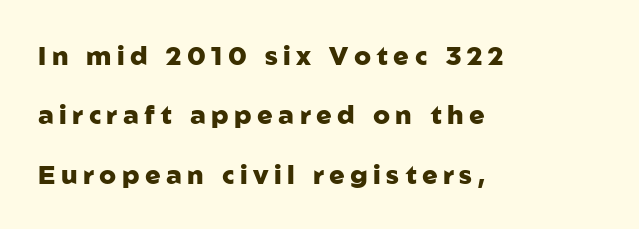
{"italic": "no", "bold": "yes", "underline": "no", "align": "left", "line_spacing": "loose", "line_spacing_ratio": 2.28, "letter_spacing": "wide", "letter_spacing_em": 0.21, "glyph_px": 26}
